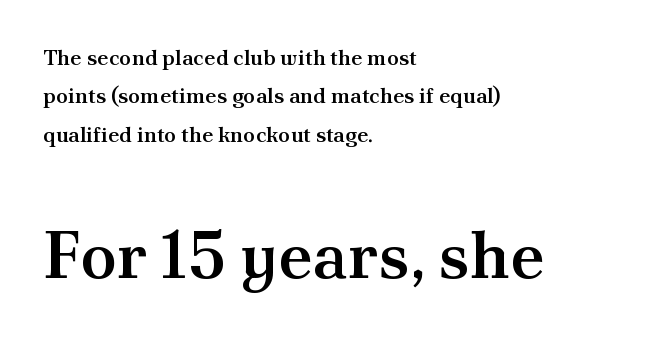
{"serif": "yes", "italic": "no", "bold": "semi", "weight": "semibold", "width": "normal", "stroke_contrast": "medium", "x_height": "small", "monospaced": "no", "underline": "no", "align": "left", "line_spacing_ratio": 1.74, "letter_spacing": "normal", "letter_spacing_em": 0.0, "larger_block": "second", "size_ratio": 3.05, "glyph_px": 67}
